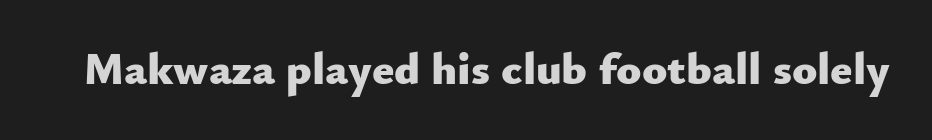
{"serif": "no", "italic": "no", "bold": "yes", "weight": "heavy", "width": "normal", "stroke_contrast": "low", "x_height": "small", "monospaced": "no", "underline": "no", "letter_spacing": "normal", "letter_spacing_em": 0.0, "glyph_px": 46}
